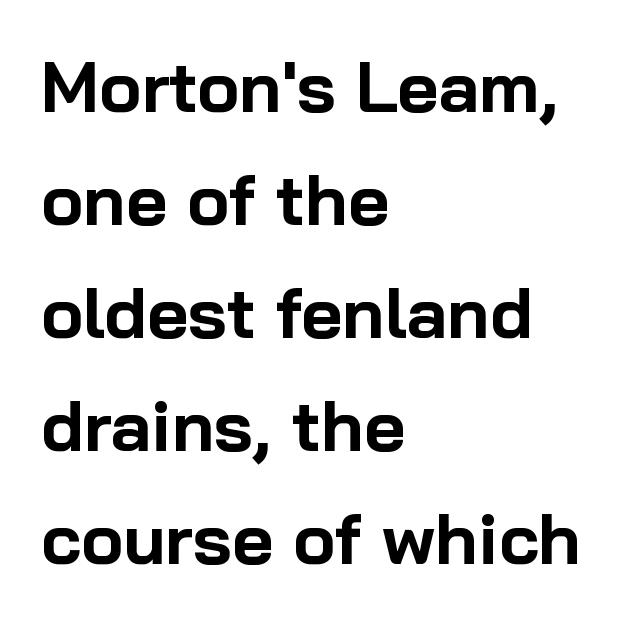
The image shows 71 px bold sans-serif type, upright; set left-aligned, normal line spacing (1.59x), normal letter spacing, not underlined; low stroke contrast and a medium x-height.
